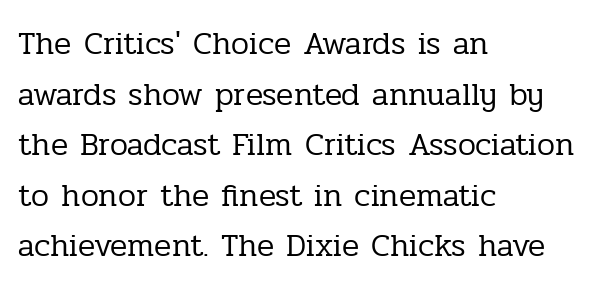
The image shows 32 px regular-weight serif type, upright; set left-aligned, normal line spacing (1.58x), normal letter spacing, not underlined; low stroke contrast and a medium x-height.
